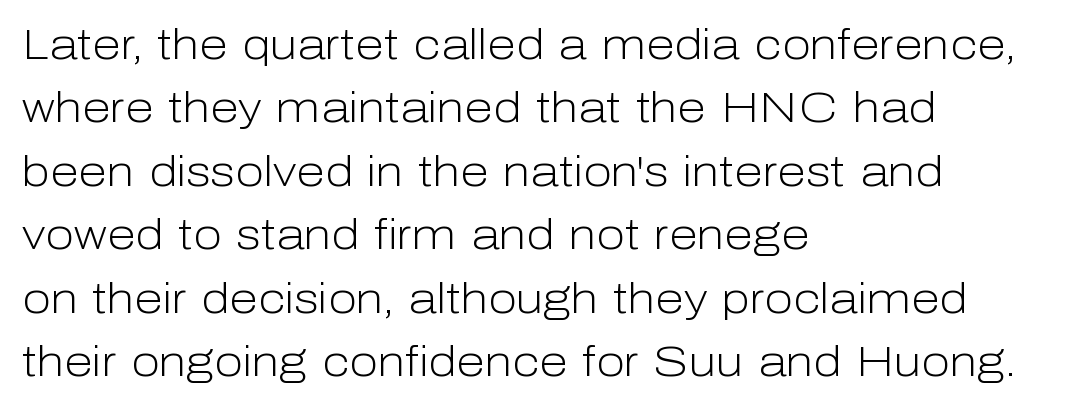
Q: Is the text bold? A: No.
Q: Is the text italic (slanted)? A: No, it is upright.
Q: Is the typeface a serif or a sans-serif typeface? A: Sans-serif.
Q: Is the text underlined? A: No.
Q: How is the paragraph aligned? A: Left-aligned.
Q: Is the spacing between letters normal or unusually wide? A: Normal.
Q: Is the spacing between lines tight, normal or loose? A: Normal.
Q: Width (condensed, normal, or wide)? A: Normal.
Q: Stroke contrast? A: Low.
Q: x-height? A: Medium.
Q: Monospaced? A: No.
